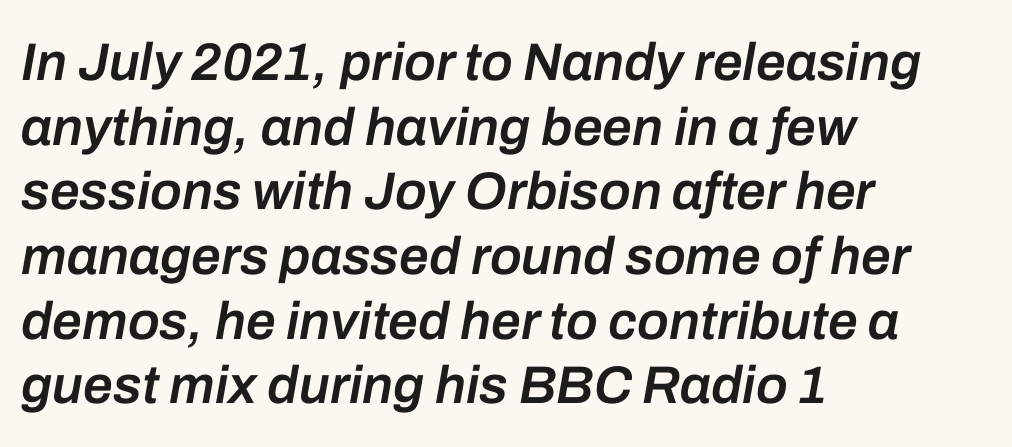
{"italic": "yes", "lean": "right", "slant_degrees": 10, "bold": "semi", "weight": "semibold", "width": "normal", "stroke_contrast": "low", "x_height": "medium", "monospaced": "no", "underline": "no", "align": "left", "line_spacing_ratio": 1.22, "letter_spacing": "normal", "letter_spacing_em": 0.0, "glyph_px": 53}
